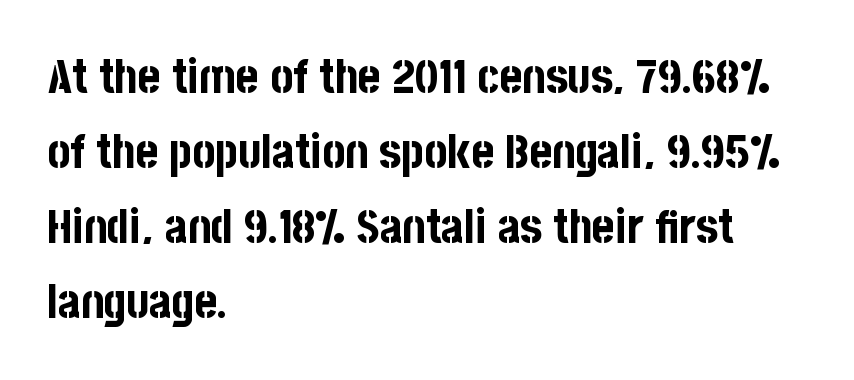
Spacing verdict: proportional, widths tailored to each character. Honestly, the letter spacing is just normal — you wouldn't notice it. Is there any slant? The stems are plumb. As a designer I'd log this as weight 700, bold.
